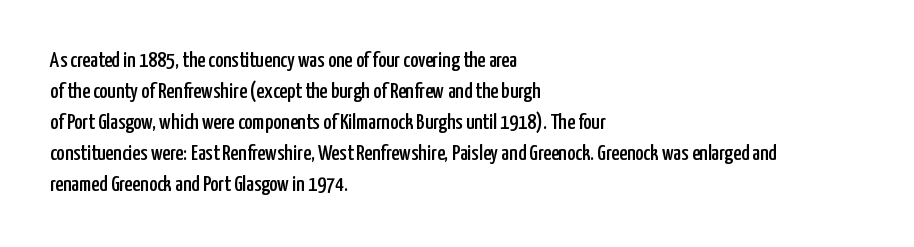
The image shows 22 px text type, upright; set left-aligned, normal line spacing (1.41x), normal letter spacing, not underlined.
